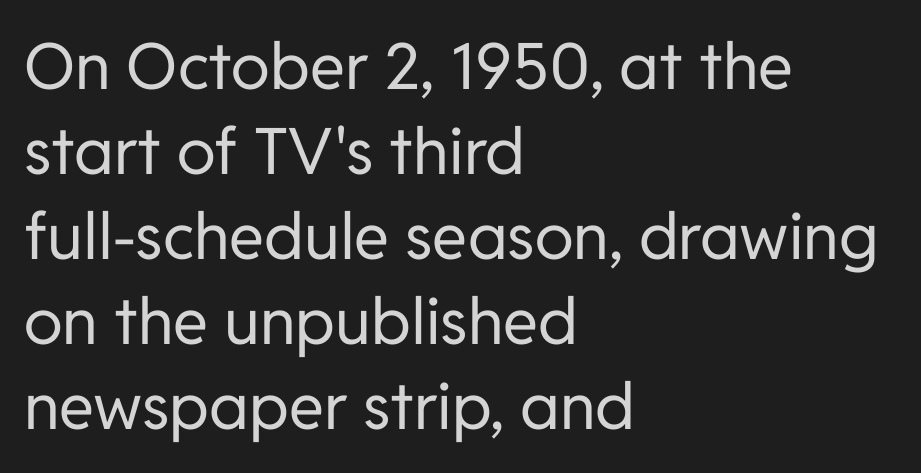
Q: Is the text bold? A: No.
Q: Is the text italic (slanted)? A: No, it is upright.
Q: Is the typeface a serif or a sans-serif typeface? A: Sans-serif.
Q: Is the text underlined? A: No.
Q: How is the paragraph aligned? A: Left-aligned.
Q: Is the spacing between letters normal or unusually wide? A: Normal.
Q: Is the spacing between lines tight, normal or loose? A: Normal.
Q: Width (condensed, normal, or wide)? A: Normal.
Q: Stroke contrast? A: Low.
Q: x-height? A: Medium.
Q: Monospaced? A: No.
